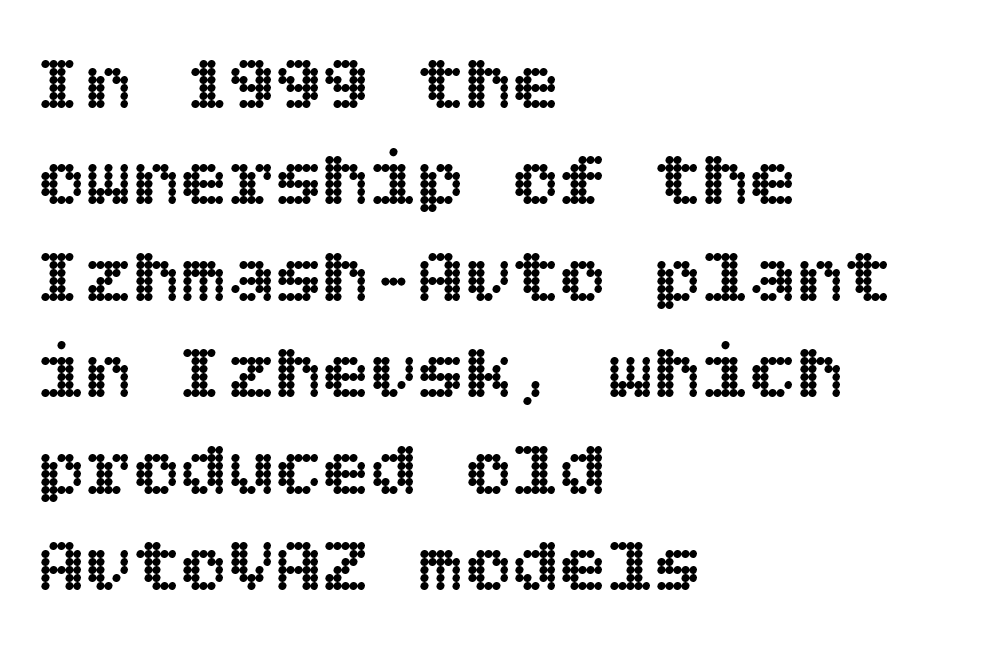
The image shows 79 px text type, upright; set left-aligned, line spacing 1.22x, normal letter spacing, not underlined; a large x-height.
